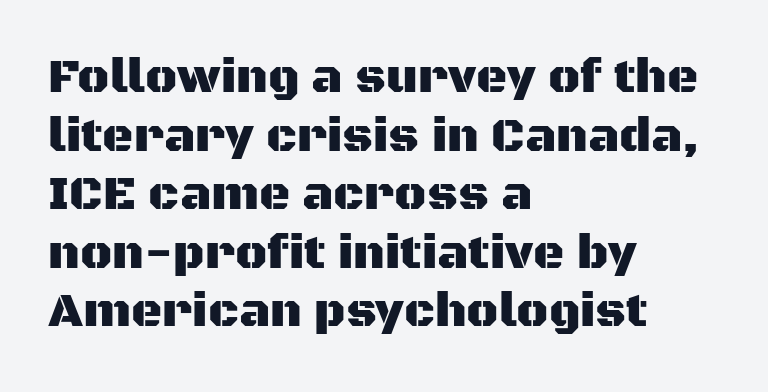
The image shows 48 px sans-serif type, upright; set left-aligned, line spacing 1.22x, normal letter spacing, not underlined; medium stroke contrast and a large x-height.
